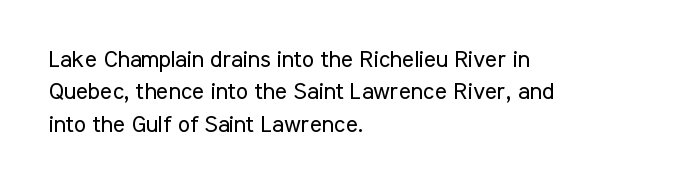
Q: Is the text bold? A: No.
Q: Is the text italic (slanted)? A: No, it is upright.
Q: Is the text underlined? A: No.
Q: How is the paragraph aligned? A: Left-aligned.
Q: Is the spacing between letters normal or unusually wide? A: Normal.
Q: Is the spacing between lines tight, normal or loose? A: Normal.
